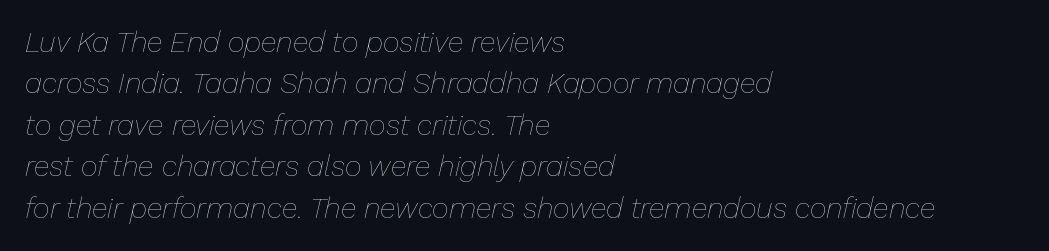
The image shows 29 px thin type, italic (leaning right); set left-aligned, normal line spacing (1.43x), normal letter spacing, not underlined; low stroke contrast and a medium x-height.
